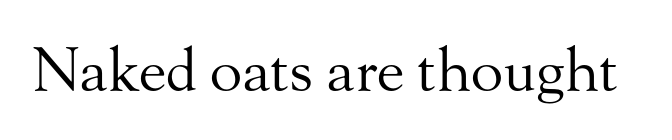
The image shows 60 px regular-weight serif type, upright; set normal letter spacing, not underlined; medium stroke contrast and a small x-height.
